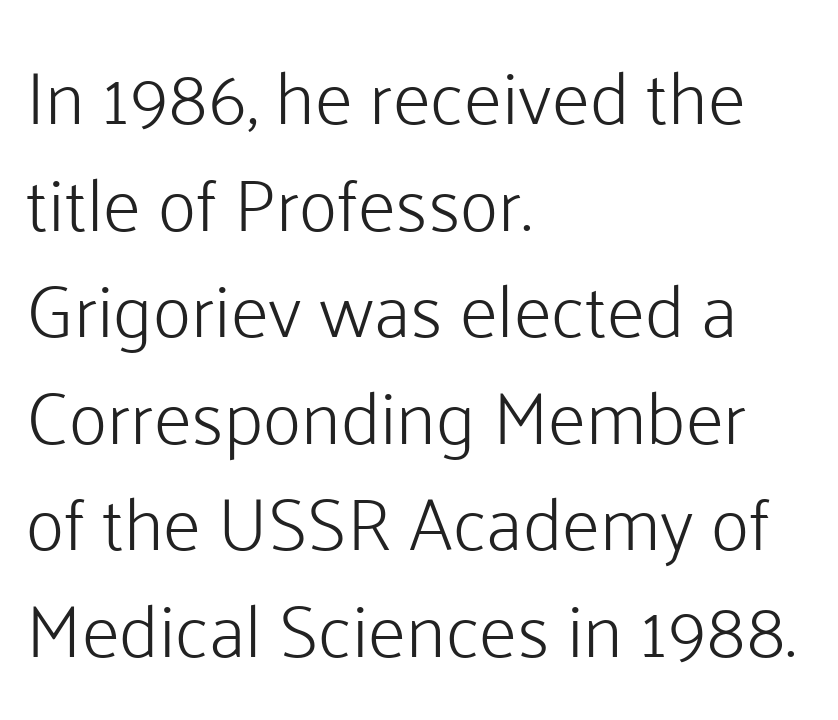
{"serif": "no", "italic": "no", "bold": "no", "weight": "light", "width": "normal", "stroke_contrast": "low", "x_height": "medium", "monospaced": "no", "underline": "no", "align": "left", "line_spacing": "normal", "line_spacing_ratio": 1.44, "letter_spacing": "normal", "letter_spacing_em": 0.0, "glyph_px": 74}
